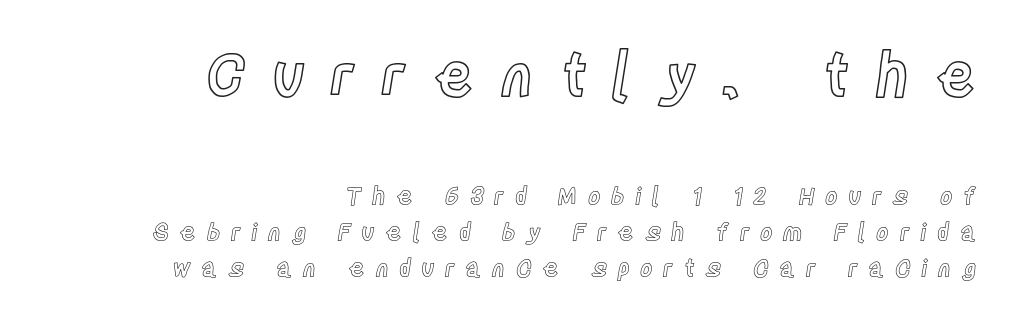
{"width": "condensed", "x_height": "large", "monospaced": "no", "underline": "no", "align": "right", "line_spacing": "normal", "line_spacing_ratio": 1.49, "letter_spacing": "wide", "letter_spacing_em": 0.44, "larger_block": "first", "size_ratio": 2.5, "glyph_px": 60}
